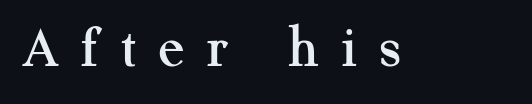
{"serif": "yes", "italic": "no", "width": "normal", "stroke_contrast": "medium", "x_height": "medium", "monospaced": "no", "underline": "no", "letter_spacing": "wide", "letter_spacing_em": 0.37, "glyph_px": 60}
